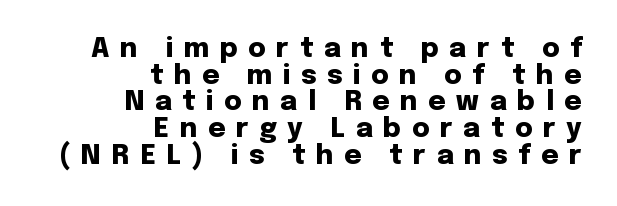
The image shows 27 px bold type, upright; set right-aligned, tight line spacing (0.99x), unusually wide letter spacing (+0.39 em), not underlined.
